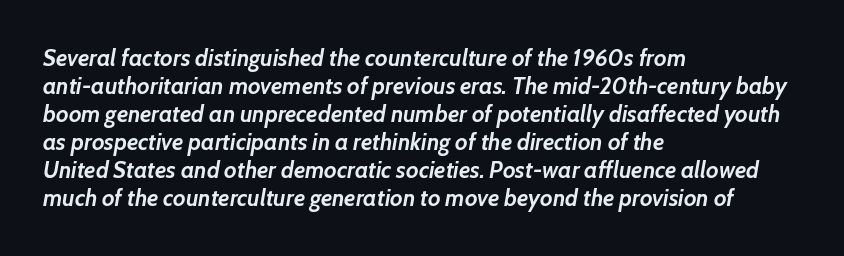
Q: Is the text bold? A: Yes.
Q: Is the text italic (slanted)? A: Yes, it leans right by about 7 degrees.
Q: Is the text underlined? A: No.
Q: How is the paragraph aligned? A: Left-aligned.
Q: Is the spacing between letters normal or unusually wide? A: Normal.
